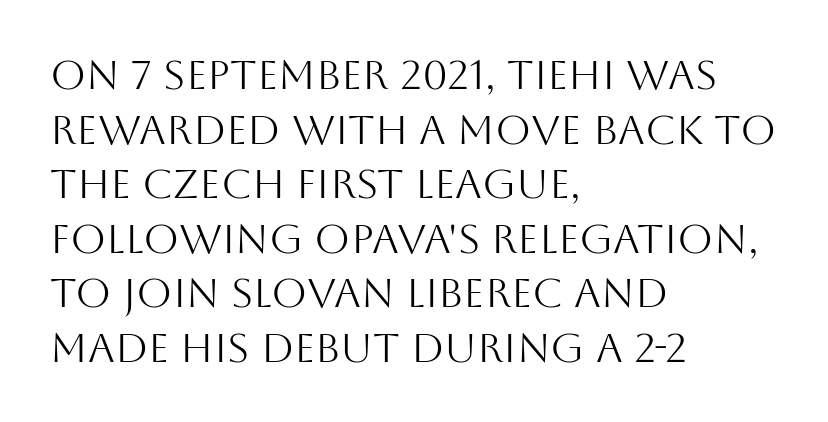
The image shows 41 px light sans-serif type, upright; set left-aligned, normal line spacing (1.33x), normal letter spacing, not underlined; medium stroke contrast and a large x-height.
